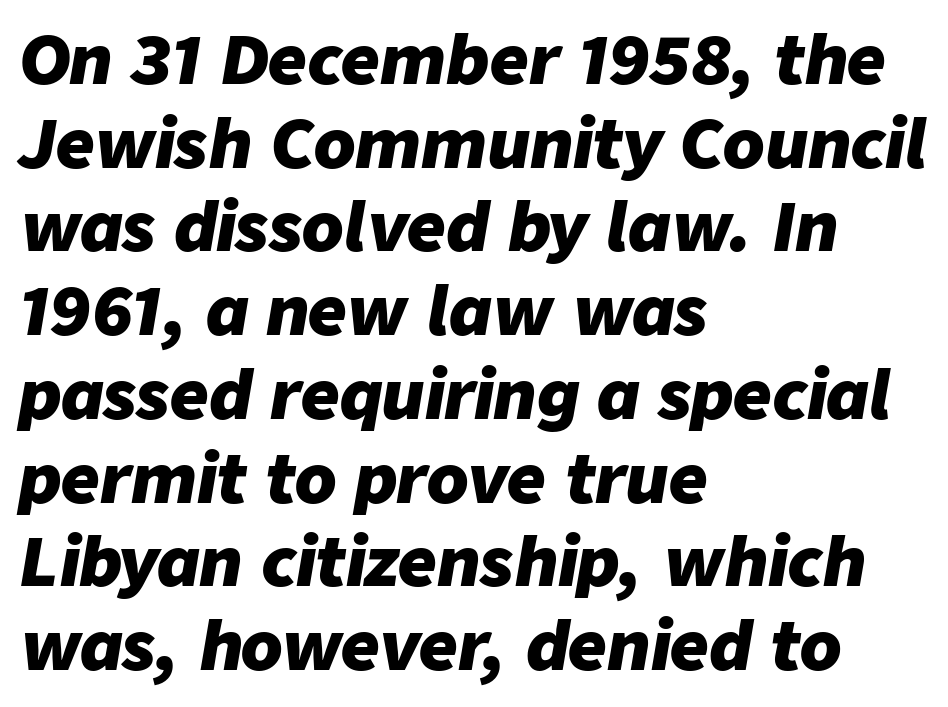
Compared with typical paragraphs, the rows here are spaced about the same. Here the designer chose a conventional face with non-uniform glyph widths. The sample has been set heavy, in full bold. Letters rest on an invisible, unmarked baseline.
